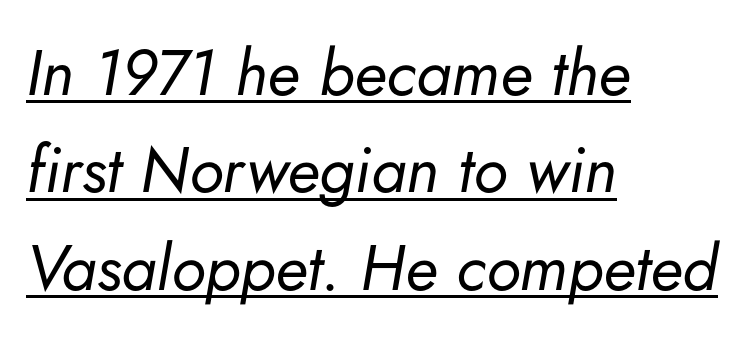
The image shows 64 px regular-weight type, italic (leaning right); set left-aligned, normal line spacing (1.52x), normal letter spacing, underlined; low stroke contrast and a small x-height.
